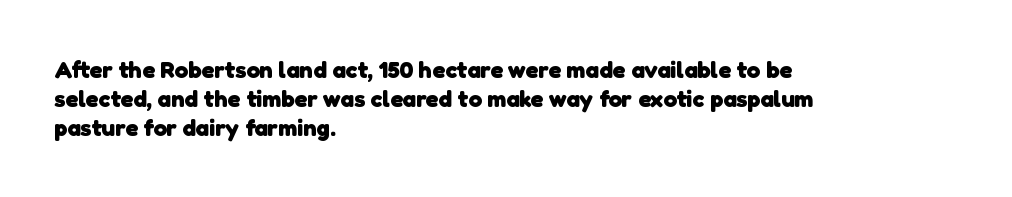
Q: Is the text bold? A: Yes.
Q: Is the text underlined? A: No.
Q: How is the paragraph aligned? A: Left-aligned.
Q: Is the spacing between letters normal or unusually wide? A: Normal.
